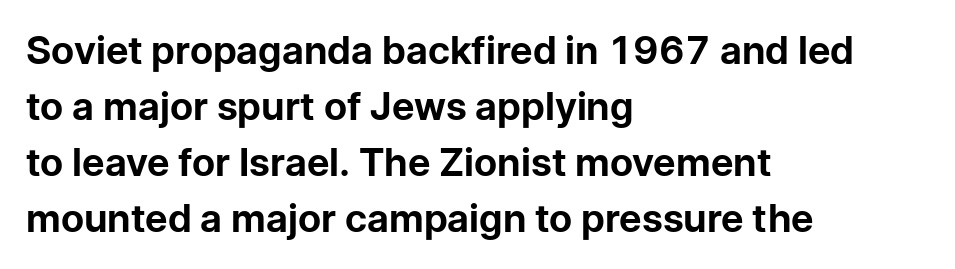
The image shows 39 px bold sans-serif type, upright; set left-aligned, normal line spacing (1.44x), normal letter spacing, not underlined; low stroke contrast and a medium x-height.
